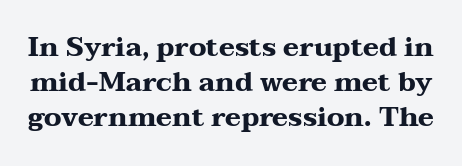
Q: Is the text bold? A: Yes.
Q: Is the text italic (slanted)? A: No, it is upright.
Q: Is the text underlined? A: No.
Q: Is the spacing between letters normal or unusually wide? A: Normal.
Q: Is the spacing between lines tight, normal or loose? A: Normal.
